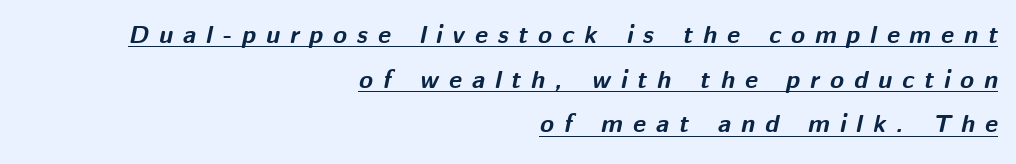
{"italic": "yes", "lean": "right", "slant_degrees": 12, "bold": "yes", "underline": "yes", "align": "right", "line_spacing_ratio": 1.79, "letter_spacing": "wide", "letter_spacing_em": 0.4, "glyph_px": 25}
